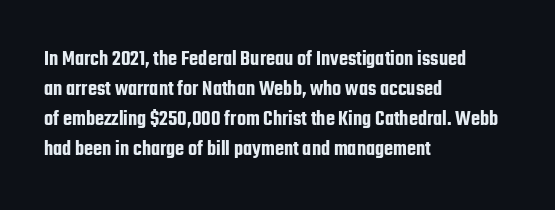
{"italic": "no", "underline": "no", "align": "left", "line_spacing": "normal", "line_spacing_ratio": 1.43, "letter_spacing": "normal", "letter_spacing_em": 0.0, "glyph_px": 21}
